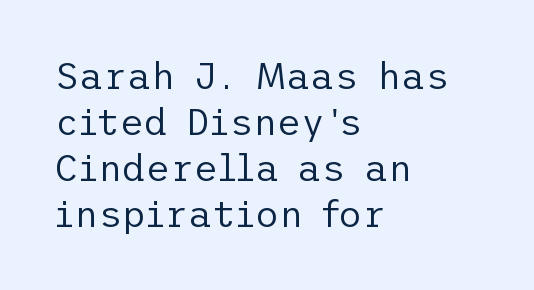
Q: Is the text bold? A: No.
Q: Is the text italic (slanted)? A: No, it is upright.
Q: Is the typeface a serif or a sans-serif typeface? A: Sans-serif.
Q: Is the text underlined? A: No.
Q: How is the paragraph aligned? A: Left-aligned.
Q: Is the spacing between letters normal or unusually wide? A: Normal.
Q: Width (condensed, normal, or wide)? A: Normal.
Q: Stroke contrast? A: Low.
Q: x-height? A: Medium.
